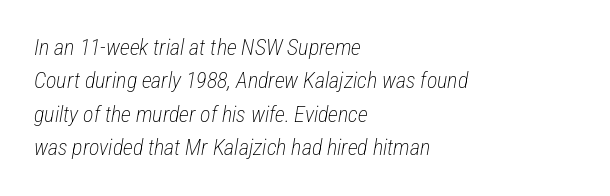
The image shows 22 px text type, italic (leaning right); set left-aligned, normal line spacing (1.52x), normal letter spacing, not underlined.
